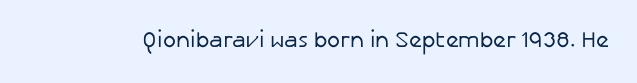
The space directly below the letters is spotless. Quick note: not italic, upright. The line texture is even and compact thanks to regular tracking. These glyphs show unthickened strokes, regular width or finer.
